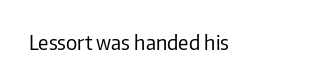
Q: Is the text bold? A: No.
Q: Is the text italic (slanted)? A: No, it is upright.
Q: Is the text underlined? A: No.
Q: Is the spacing between letters normal or unusually wide? A: Normal.
